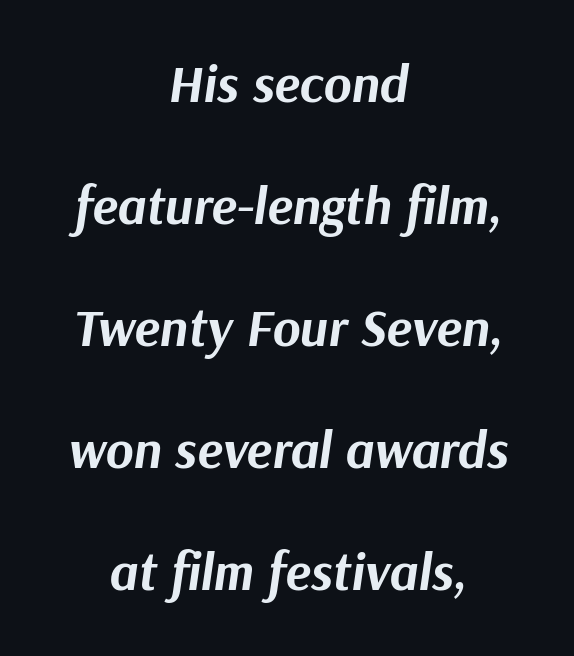
Q: Is the text bold? A: Yes.
Q: Is the text italic (slanted)? A: Yes, it leans right by about 9 degrees.
Q: Is the text underlined? A: No.
Q: How is the paragraph aligned? A: Centered.
Q: Is the spacing between letters normal or unusually wide? A: Normal.
Q: Is the spacing between lines tight, normal or loose? A: Loose.
Q: Width (condensed, normal, or wide)? A: Normal.
Q: Stroke contrast? A: Medium.
Q: x-height? A: Medium.
Q: Monospaced? A: No.
